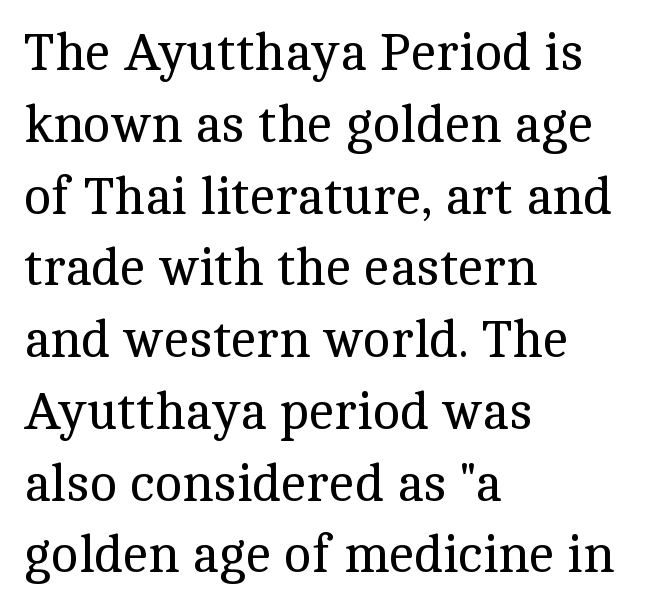
Q: Is the text bold? A: No.
Q: Is the text italic (slanted)? A: No, it is upright.
Q: Is the typeface a serif or a sans-serif typeface? A: Serif.
Q: Is the text underlined? A: No.
Q: How is the paragraph aligned? A: Left-aligned.
Q: Is the spacing between letters normal or unusually wide? A: Normal.
Q: Is the spacing between lines tight, normal or loose? A: Normal.
Q: Width (condensed, normal, or wide)? A: Normal.
Q: x-height? A: Medium.
Q: Monospaced? A: No.
